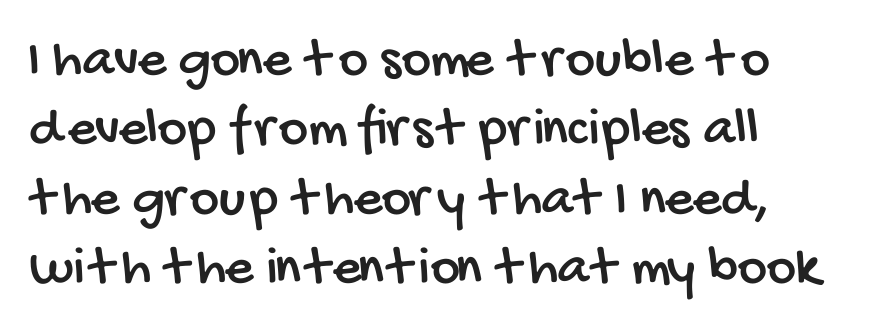
{"serif": "no", "width": "condensed", "stroke_contrast": "low", "x_height": "large", "monospaced": "no", "underline": "no", "align": "left", "line_spacing_ratio": 1.24, "letter_spacing": "normal", "letter_spacing_em": 0.0, "glyph_px": 56}
